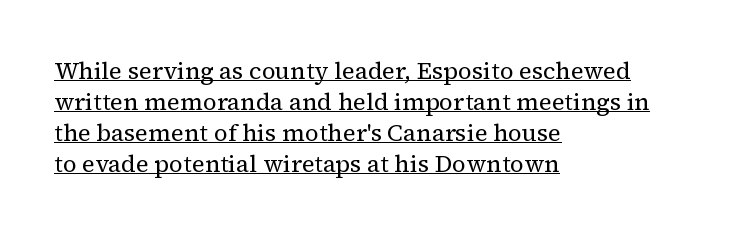
{"italic": "no", "bold": "no", "underline": "yes", "align": "left", "line_spacing": "normal", "line_spacing_ratio": 1.29, "letter_spacing": "normal", "letter_spacing_em": 0.0, "glyph_px": 24}
